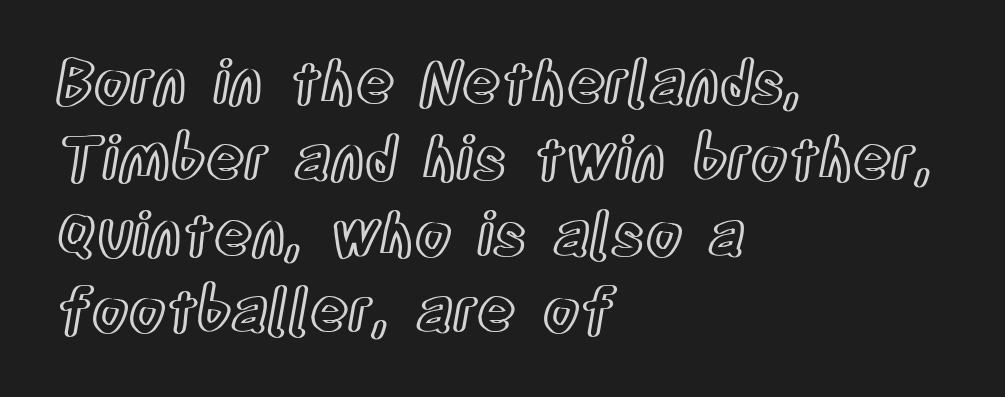
{"width": "condensed", "x_height": "large", "monospaced": "no", "underline": "no", "align": "left", "line_spacing": "normal", "line_spacing_ratio": 1.29, "letter_spacing": "normal", "letter_spacing_em": 0.0, "glyph_px": 59}
